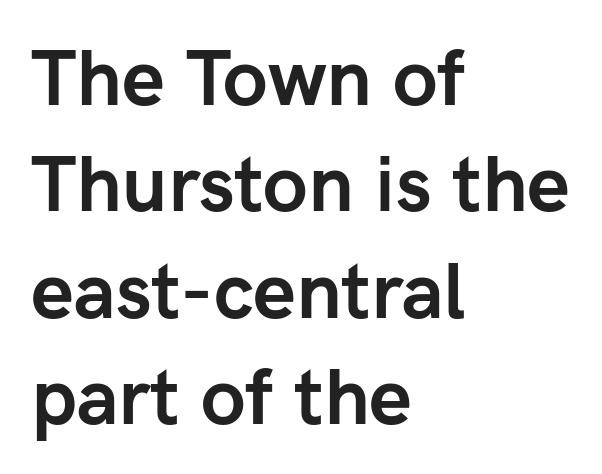
Q: Is the text bold? A: Yes.
Q: Is the text italic (slanted)? A: No, it is upright.
Q: Is the typeface a serif or a sans-serif typeface? A: Sans-serif.
Q: Is the text underlined? A: No.
Q: How is the paragraph aligned? A: Left-aligned.
Q: Is the spacing between letters normal or unusually wide? A: Normal.
Q: Is the spacing between lines tight, normal or loose? A: Normal.
Q: Width (condensed, normal, or wide)? A: Normal.
Q: Stroke contrast? A: Low.
Q: x-height? A: Medium.
Q: Monospaced? A: No.
